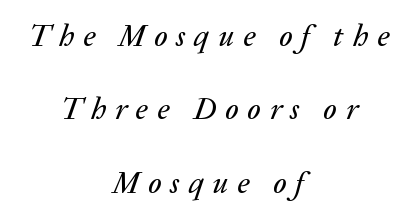
The image shows 30 px text type, italic (leaning right); set centered, loose line spacing (2.45x), unusually wide letter spacing (+0.3 em), not underlined; low stroke contrast and a medium x-height.
